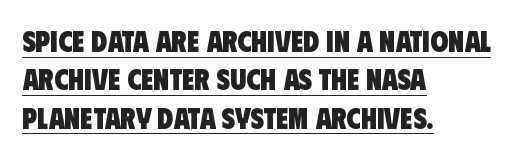
{"serif": "no", "bold": "yes", "weight": "heavy", "width": "condensed", "stroke_contrast": "low", "x_height": "large", "monospaced": "no", "underline": "yes", "align": "left", "line_spacing": "normal", "line_spacing_ratio": 1.32, "letter_spacing": "normal", "letter_spacing_em": 0.0, "glyph_px": 29}
